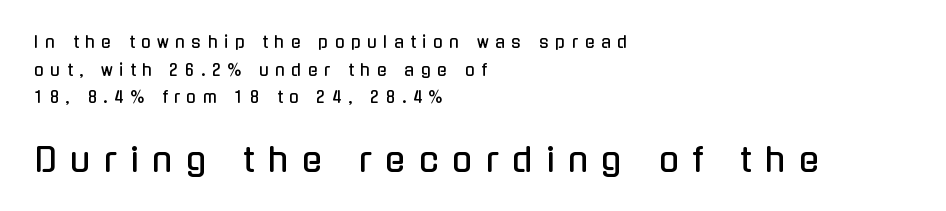
Ascenders rise straight up at ninety degrees. These lines are set flush left with a ragged right edge. Looks like regular typesetting: each glyph gets only the width it needs. Each word looks stretched out because of the extra space between its letters. The space directly below the letters is spotless.
